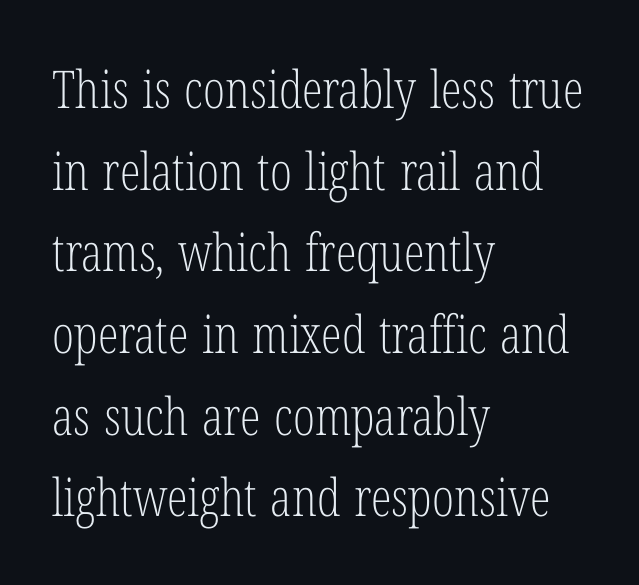
{"serif": "yes", "italic": "no", "bold": "no", "weight": "light", "width": "condensed", "stroke_contrast": "low", "x_height": "medium", "monospaced": "no", "underline": "no", "align": "left", "line_spacing": "normal", "line_spacing_ratio": 1.57, "letter_spacing": "normal", "letter_spacing_em": 0.0, "glyph_px": 52}
